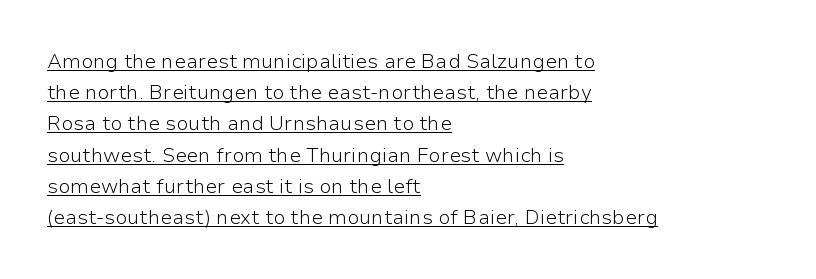
{"italic": "no", "bold": "no", "underline": "yes", "align": "left", "line_spacing": "normal", "line_spacing_ratio": 1.56, "letter_spacing": "normal", "letter_spacing_em": 0.0, "glyph_px": 20}
